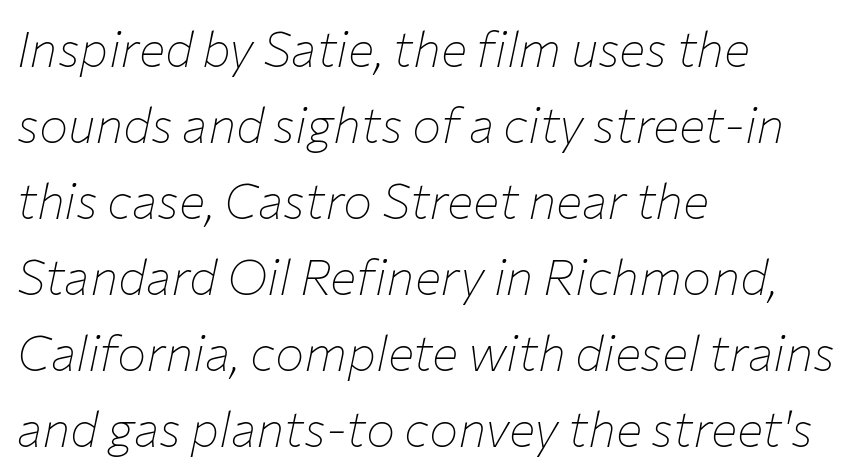
Q: Is the text bold? A: No.
Q: Is the text italic (slanted)? A: Yes, it leans right by about 12 degrees.
Q: Is the text underlined? A: No.
Q: How is the paragraph aligned? A: Left-aligned.
Q: Is the spacing between letters normal or unusually wide? A: Normal.
Q: Is the spacing between lines tight, normal or loose? A: Normal.
Q: Width (condensed, normal, or wide)? A: Normal.
Q: Stroke contrast? A: Low.
Q: x-height? A: Medium.
Q: Monospaced? A: No.
